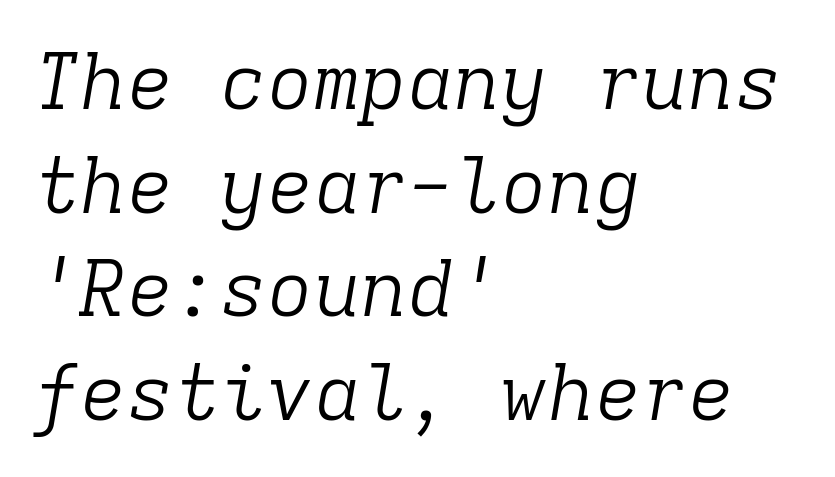
The image shows 78 px light serif type, italic (leaning right), monospaced; set left-aligned, normal line spacing (1.33x), normal letter spacing, not underlined; low stroke contrast and a medium x-height.
